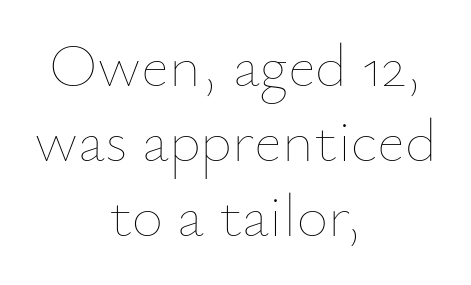
Q: Is the text bold? A: No.
Q: Is the text italic (slanted)? A: No, it is upright.
Q: Is the text underlined? A: No.
Q: How is the paragraph aligned? A: Centered.
Q: Is the spacing between letters normal or unusually wide? A: Normal.
Q: Width (condensed, normal, or wide)? A: Normal.
Q: Stroke contrast? A: Low.
Q: x-height? A: Small.
Q: Monospaced? A: No.
